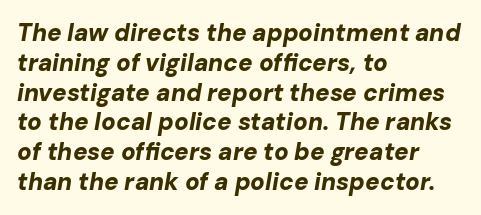
The image shows 24 px bold type, italic (leaning right); set left-aligned, line spacing 1.24x, normal letter spacing, not underlined.
